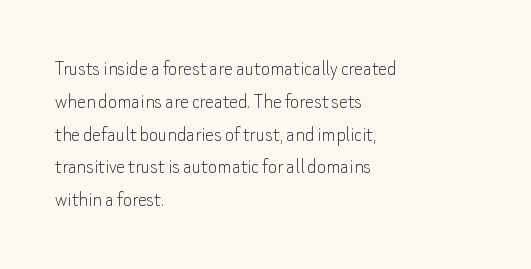
{"italic": "no", "bold": "no", "underline": "no", "align": "left", "line_spacing": "normal", "line_spacing_ratio": 1.49, "letter_spacing": "normal", "letter_spacing_em": 0.0, "glyph_px": 22}
